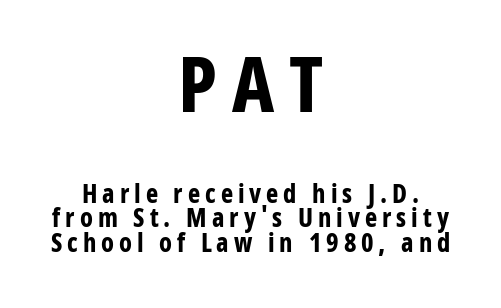
Q: Is the text bold? A: Yes.
Q: Is the text italic (slanted)? A: No, it is upright.
Q: Is the typeface a serif or a sans-serif typeface? A: Sans-serif.
Q: Is the text underlined? A: No.
Q: How is the paragraph aligned? A: Centered.
Q: Is the spacing between lines tight, normal or loose? A: Tight.
Q: Which block of text is set in a larger size, the first (top) or the second (bottom)? A: The first (top) one.
Q: Width (condensed, normal, or wide)? A: Condensed.
Q: Stroke contrast? A: Low.
Q: x-height? A: Medium.
Q: Monospaced? A: No.
